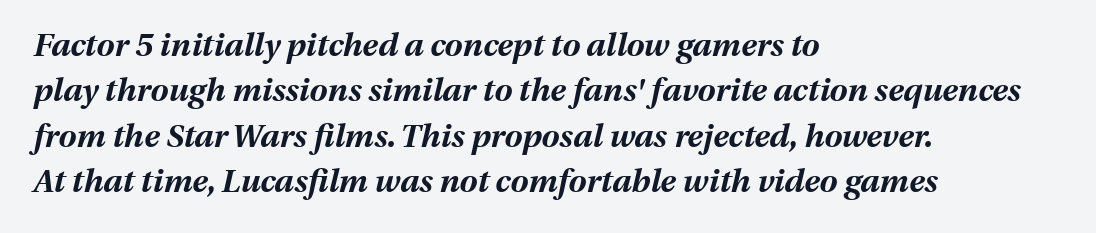
The face used here is proportionally spaced, like ordinary book or web type. The area under the type is left untouched. The lettering tilts uniformly, giving the passage an italic look. Reading down the block, your eye returns to a fixed left position each line.
